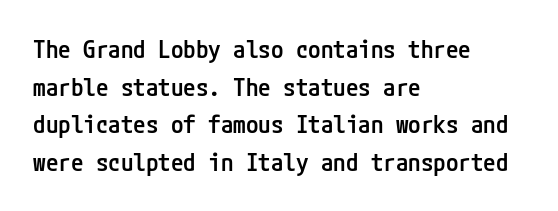
{"italic": "no", "bold": "semi", "underline": "no", "align": "left", "line_spacing": "normal", "line_spacing_ratio": 1.51, "letter_spacing": "normal", "letter_spacing_em": 0.0, "glyph_px": 25}
